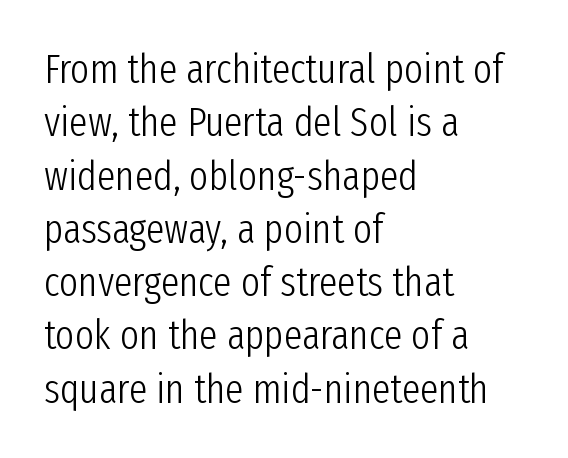
Q: Is the text bold? A: No.
Q: Is the text italic (slanted)? A: No, it is upright.
Q: Is the typeface a serif or a sans-serif typeface? A: Sans-serif.
Q: Is the text underlined? A: No.
Q: How is the paragraph aligned? A: Left-aligned.
Q: Is the spacing between letters normal or unusually wide? A: Normal.
Q: Is the spacing between lines tight, normal or loose? A: Normal.
Q: Width (condensed, normal, or wide)? A: Condensed.
Q: Stroke contrast? A: Low.
Q: x-height? A: Medium.
Q: Monospaced? A: No.
